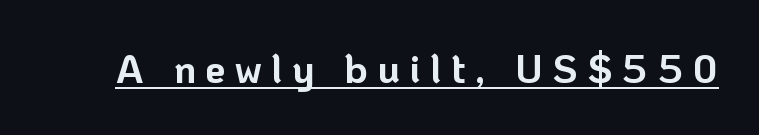
Q: Is the text bold? A: Yes.
Q: Is the text italic (slanted)? A: No, it is upright.
Q: Is the typeface a serif or a sans-serif typeface? A: Sans-serif.
Q: Is the text underlined? A: Yes.
Q: Is the spacing between letters normal or unusually wide? A: Unusually wide.
Q: Width (condensed, normal, or wide)? A: Normal.
Q: Stroke contrast? A: Low.
Q: x-height? A: Medium.
Q: Monospaced? A: No.
